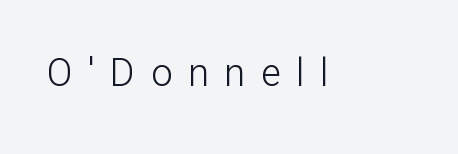
The image shows 38 px light sans-serif type, upright; set unusually wide letter spacing (+0.41 em), not underlined; low stroke contrast and a medium x-height.
